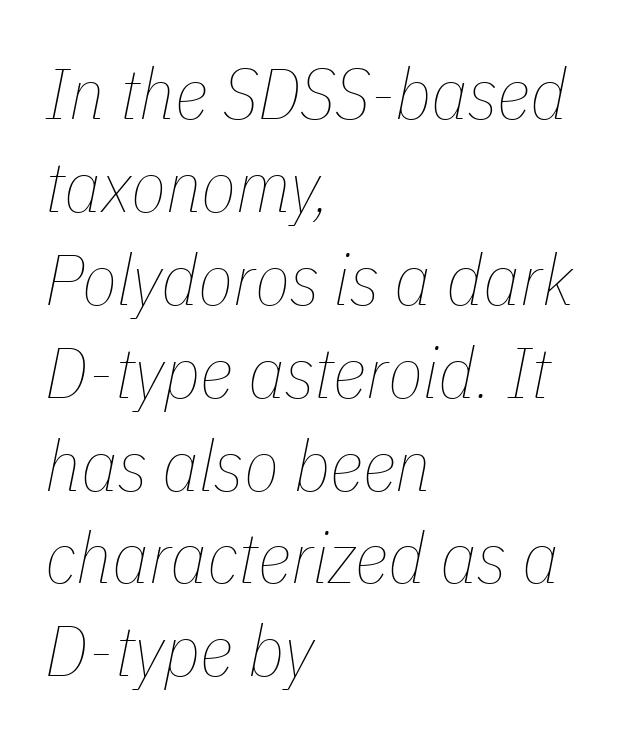
Baseline-to-baseline distance is the conventional proportion of letter height. Unbolded letterforms with no extra heft. The lines in this sample share a left origin and differ only in where they stop. A bare baseline throughout the passage.
